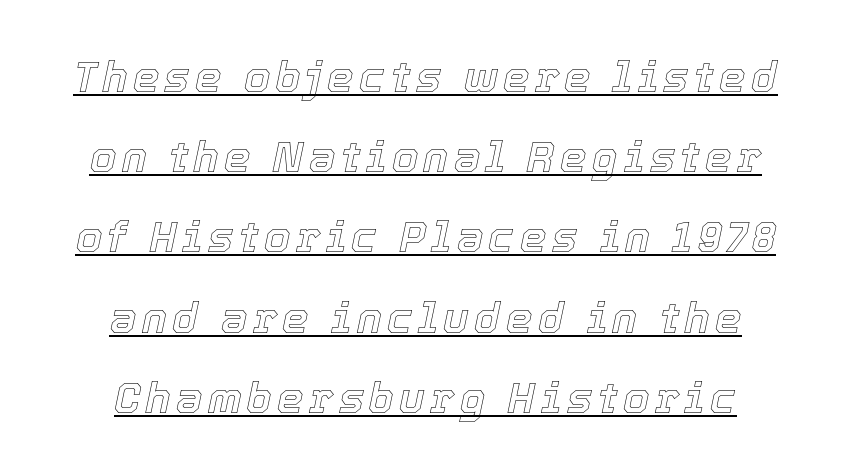
The image shows 42 px text type, italic (leaning right); set centered, loose line spacing (1.91x), underlined; a medium x-height.
